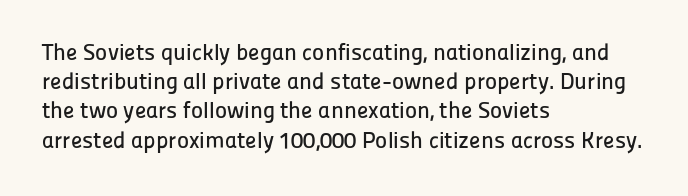
Interline gaps are of average width in this sample. Short note: letters normally spaced. Posture: vertical. The strip under each line holds only bare page. Which margin do the lines hug? The left one — the right edge is uneven.
